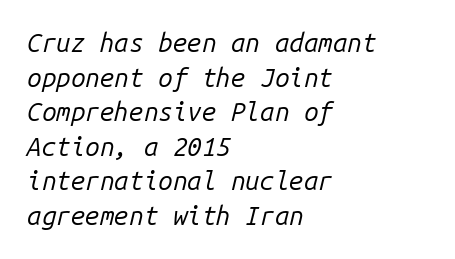
The image shows 26 px text type, italic (leaning right); set left-aligned, normal line spacing (1.33x), normal letter spacing, not underlined.
